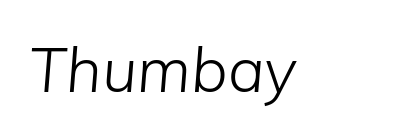
{"italic": "yes", "lean": "right", "slant_degrees": 5, "bold": "no", "weight": "light", "width": "normal", "stroke_contrast": "low", "x_height": "medium", "monospaced": "no", "underline": "no", "letter_spacing": "normal", "letter_spacing_em": 0.0, "glyph_px": 62}
